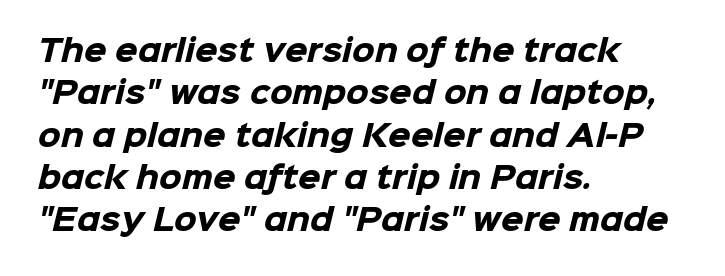
The image shows 29 px heavy sans-serif type; set left-aligned, normal line spacing (1.46x), normal letter spacing, not underlined; low stroke contrast and a medium x-height.
